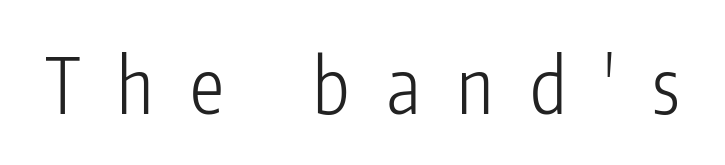
{"serif": "no", "italic": "no", "bold": "no", "weight": "light", "width": "condensed", "stroke_contrast": "low", "x_height": "medium", "monospaced": "no", "underline": "no", "letter_spacing": "wide", "letter_spacing_em": 0.48, "glyph_px": 77}
